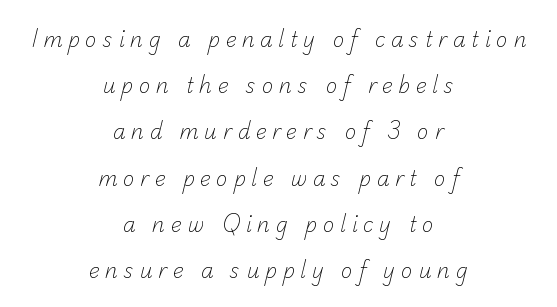
Q: Is the text bold? A: No.
Q: Is the text underlined? A: No.
Q: How is the paragraph aligned? A: Centered.
Q: Is the spacing between letters normal or unusually wide? A: Unusually wide.
Q: Is the spacing between lines tight, normal or loose? A: Loose.
